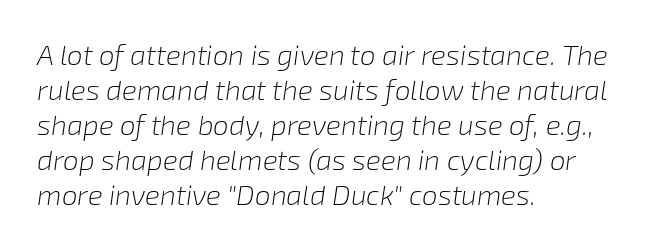
Every row of glyphs begins at an identical x-position on the left. In terms of posture, this sample is oblique. Leading matches the norm, producing a regular column. The face used here is proportionally spaced, like ordinary book or web type. These glyphs show unthickened strokes, regular width or finer. Descenders hang freely into open space.
